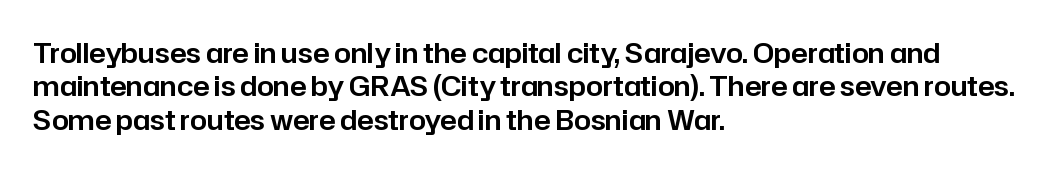
The specimen reads as upright at a glance. The words here are not underlined. Horizontal alignment here is leftward, the default for most running prose. The gaps between neighbouring characters are ordinary and unremarkable.
